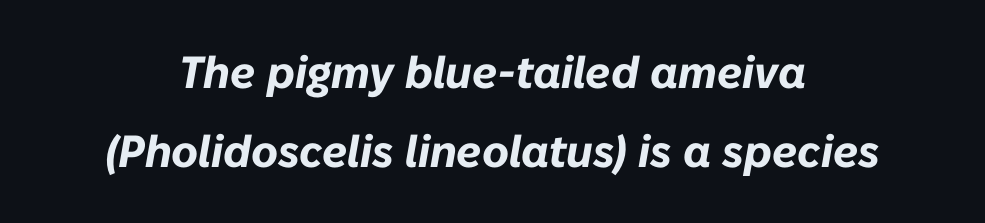
Q: Is the text bold? A: Yes.
Q: Is the text italic (slanted)? A: Yes, it leans right by about 10 degrees.
Q: Is the text underlined? A: No.
Q: How is the paragraph aligned? A: Centered.
Q: Is the spacing between letters normal or unusually wide? A: Normal.
Q: Width (condensed, normal, or wide)? A: Normal.
Q: Stroke contrast? A: Low.
Q: x-height? A: Medium.
Q: Monospaced? A: No.
